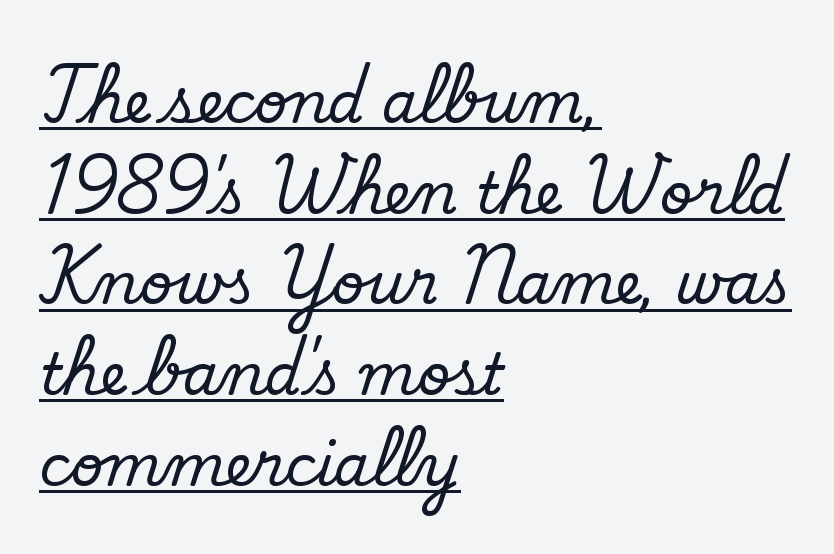
The typeface chosen for these lines omits serifs. In terms of letterspacing, this is plain default setting. The lettering is marked with a stroke running underneath it. You could not count columns in this text — the font is proportionally spaced.
